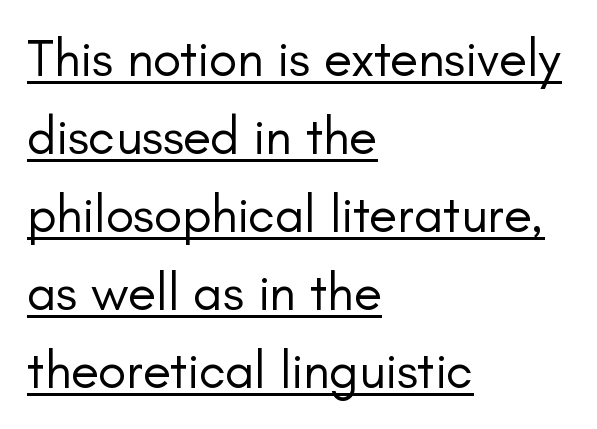
Has an underline been added? It has. Reading down the column, the eye jumps a familiar distance to each next line. Proportional: the letters do not fall into vertical columns. The ragged edge is on the right, which tells us the setting is flush left.
